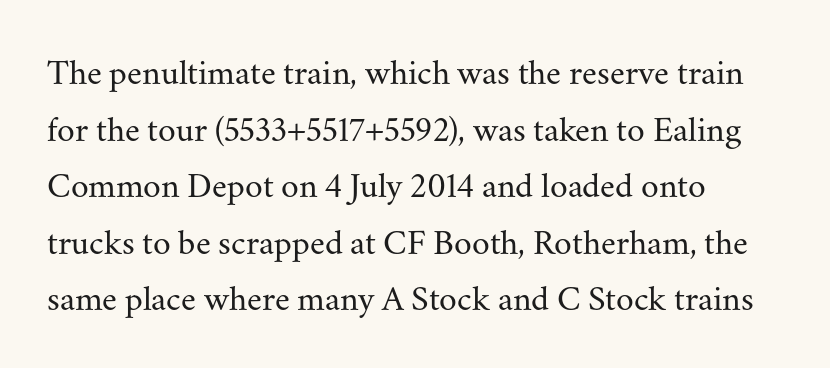
Q: Is the text bold? A: No.
Q: Is the text italic (slanted)? A: No, it is upright.
Q: Is the typeface a serif or a sans-serif typeface? A: Serif.
Q: Is the text underlined? A: No.
Q: How is the paragraph aligned? A: Left-aligned.
Q: Is the spacing between letters normal or unusually wide? A: Normal.
Q: Is the spacing between lines tight, normal or loose? A: Normal.
Q: Width (condensed, normal, or wide)? A: Normal.
Q: Stroke contrast? A: Medium.
Q: x-height? A: Small.
Q: Monospaced? A: No.
